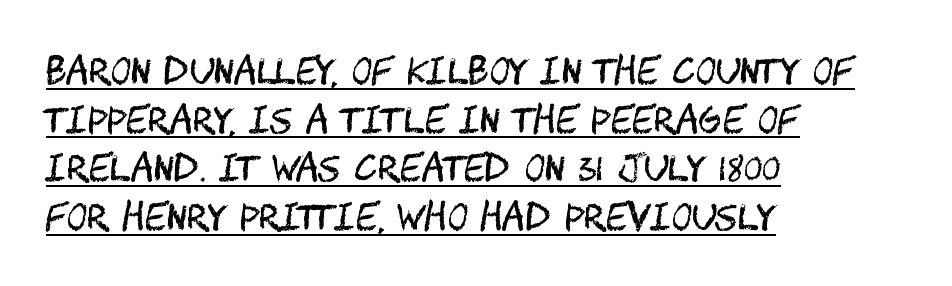
{"serif": "no", "italic": "no", "bold": "no", "weight": "regular", "width": "condensed", "stroke_contrast": "medium", "x_height": "large", "underline": "yes", "align": "left", "line_spacing": "normal", "line_spacing_ratio": 1.39, "letter_spacing": "normal", "letter_spacing_em": 0.0, "glyph_px": 35}
